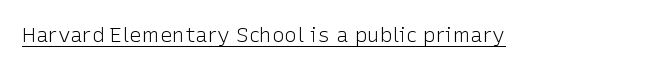
Q: Is the text bold? A: No.
Q: Is the text italic (slanted)? A: No, it is upright.
Q: Is the text underlined? A: Yes.
Q: Is the spacing between letters normal or unusually wide? A: Normal.
